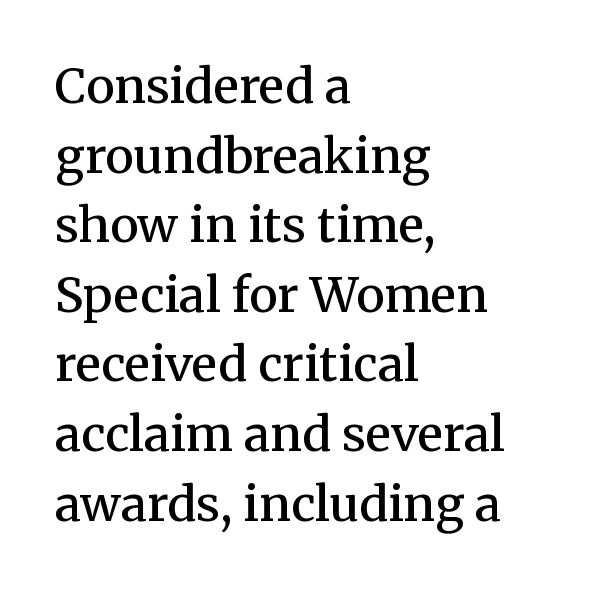
The image shows 48 px semibold serif type, upright; set left-aligned, normal line spacing (1.45x), normal letter spacing, not underlined; medium stroke contrast and a medium x-height.
